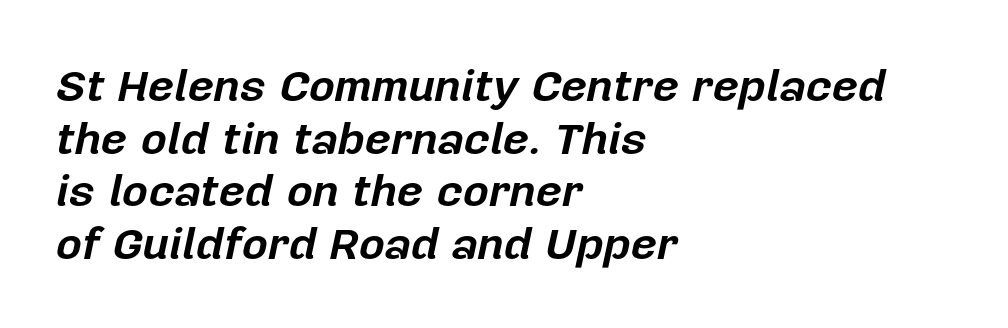
Spacing verdict: proportional, widths tailored to each character. The lines are quadded left. Descenders are the only things crossing below the line. Inter-character spacing is left at the font's built-in metrics. This is heavy type, rendered in bold.
